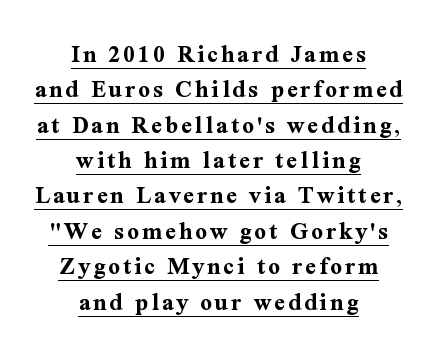
These lines sit exactly where default settings would place them. Beneath each row of characters lies a ruled line. Centered paragraph, ragged on both sides. Look at the stroke-to-counter ratio: heavy, a bold. Is there any slant? The stems are plumb.
